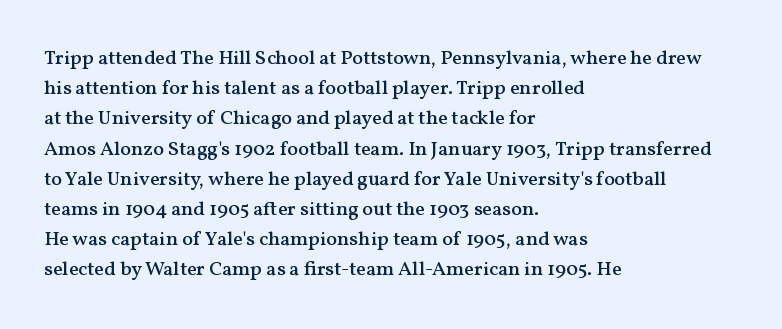
Plain, unruled lines of type. Tracking here is standard; glyphs follow each other at the usual distance. Is the type bold? Partly — it's a semibold, heavier than regular but not fully bold. This sample uses an upright cut, with every glyph sitting square on the baseline. The line-height multiplier appears to be the usual default.
